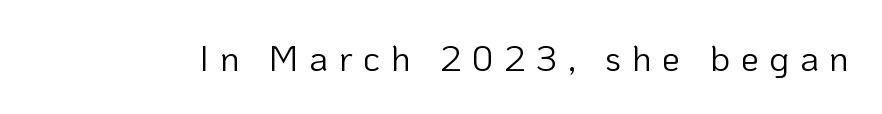
{"serif": "no", "italic": "no", "bold": "no", "weight": "light", "width": "normal", "stroke_contrast": "low", "x_height": "medium", "monospaced": "no", "underline": "no", "letter_spacing": "wide", "letter_spacing_em": 0.29, "glyph_px": 36}
